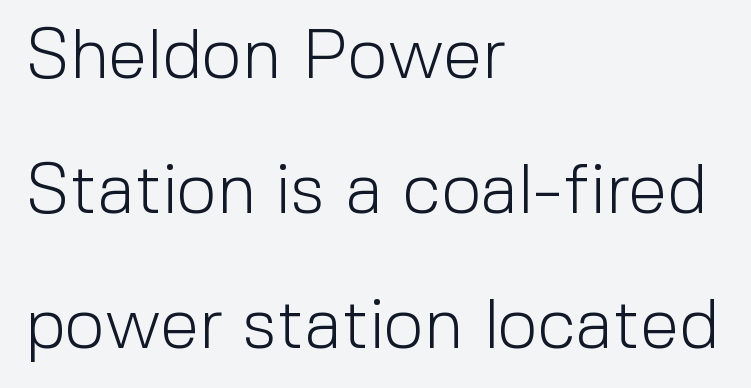
{"serif": "no", "italic": "no", "bold": "no", "weight": "light", "width": "normal", "x_height": "medium", "monospaced": "no", "underline": "no", "align": "left", "line_spacing": "loose", "line_spacing_ratio": 1.93, "letter_spacing": "normal", "letter_spacing_em": 0.0, "glyph_px": 70}
